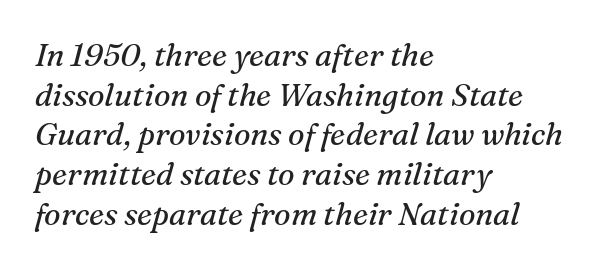
One glance says typical: line gaps are just what's usual. Check where the strokes stop: tiny serifs finish them off. These lines are set flush left with a ragged right edge. The typography opts for an oblique posture over an upright one.
